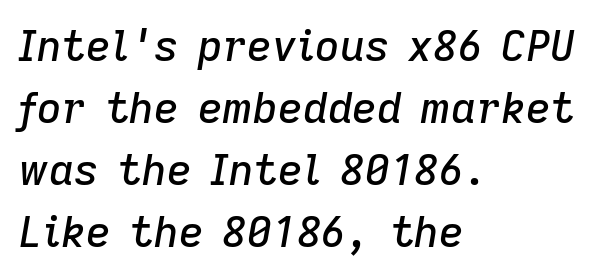
Q: Is the text italic (slanted)? A: Yes, it leans right by about 9 degrees.
Q: Is the text underlined? A: No.
Q: How is the paragraph aligned? A: Left-aligned.
Q: Is the spacing between letters normal or unusually wide? A: Normal.
Q: Is the spacing between lines tight, normal or loose? A: Normal.
Q: Width (condensed, normal, or wide)? A: Normal.
Q: Stroke contrast? A: Low.
Q: x-height? A: Medium.
Q: Monospaced? A: No.
